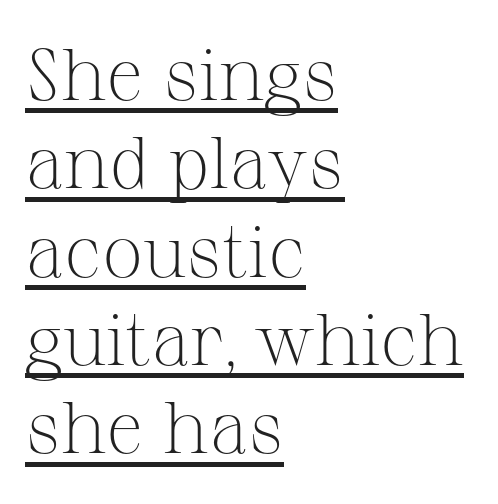
Q: Is the text bold? A: No.
Q: Is the text italic (slanted)? A: No, it is upright.
Q: Is the typeface a serif or a sans-serif typeface? A: Serif.
Q: Is the text underlined? A: Yes.
Q: How is the paragraph aligned? A: Left-aligned.
Q: Is the spacing between letters normal or unusually wide? A: Normal.
Q: Width (condensed, normal, or wide)? A: Normal.
Q: Stroke contrast? A: Medium.
Q: x-height? A: Medium.
Q: Monospaced? A: No.
